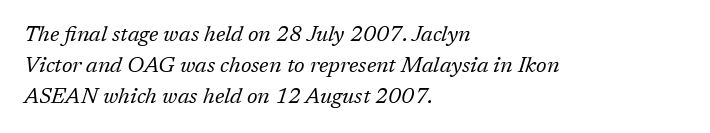
The image shows 22 px text type, italic (leaning right); set left-aligned, normal line spacing (1.4x), normal letter spacing, not underlined.
